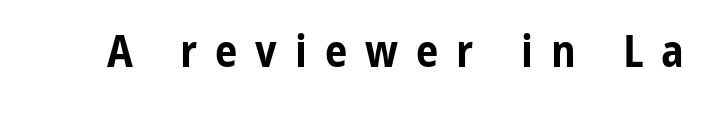
Q: Is the text bold? A: Yes.
Q: Is the text italic (slanted)? A: No, it is upright.
Q: Is the typeface a serif or a sans-serif typeface? A: Sans-serif.
Q: Is the text underlined? A: No.
Q: Is the spacing between letters normal or unusually wide? A: Unusually wide.
Q: Width (condensed, normal, or wide)? A: Condensed.
Q: Stroke contrast? A: Low.
Q: x-height? A: Medium.
Q: Monospaced? A: No.
